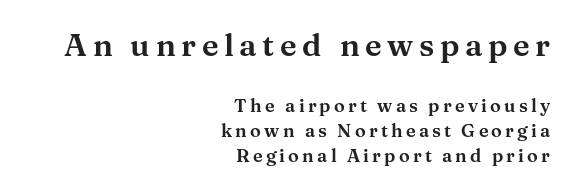
The area under the type is left untouched. Notice how the stems are strictly vertical — no italics here. Each letter keeps its own natural width here, so spacing adapts to shape. If you squint, the top block still reads clearly — it's the larger of the two. Type style note: has serifs.
